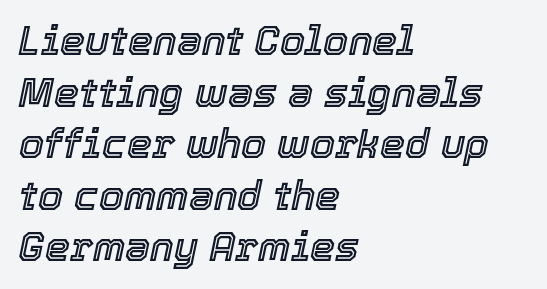
Q: Is the text italic (slanted)? A: Yes, it leans right by about 12 degrees.
Q: Is the text underlined? A: No.
Q: How is the paragraph aligned? A: Left-aligned.
Q: Is the spacing between letters normal or unusually wide? A: Normal.
Q: Is the spacing between lines tight, normal or loose? A: Normal.
Q: Width (condensed, normal, or wide)? A: Normal.
Q: x-height? A: Medium.
Q: Monospaced? A: No.
